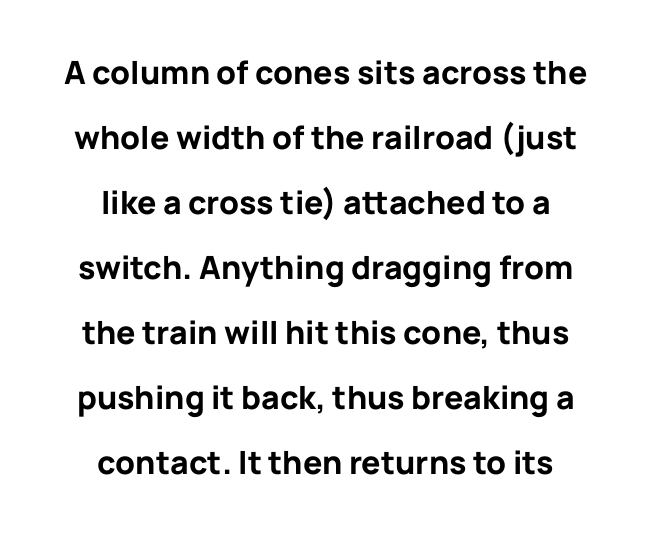
The image shows 32 px bold sans-serif type, upright; set centered, loose line spacing (2.03x), normal letter spacing, not underlined; low stroke contrast and a medium x-height.
